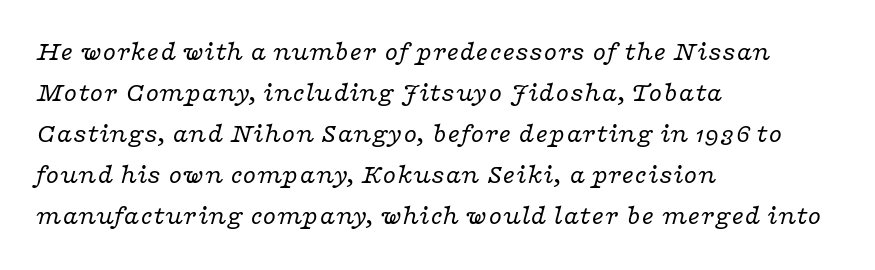
The image shows 27 px text type, italic (leaning right); set left-aligned, normal line spacing (1.52x), normal letter spacing, not underlined.
